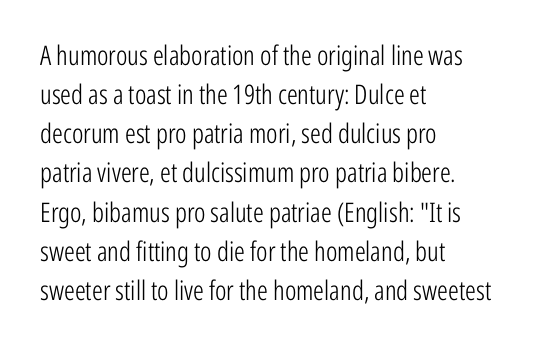
The image shows 27 px text type, upright; set left-aligned, normal line spacing (1.45x), normal letter spacing, not underlined.
